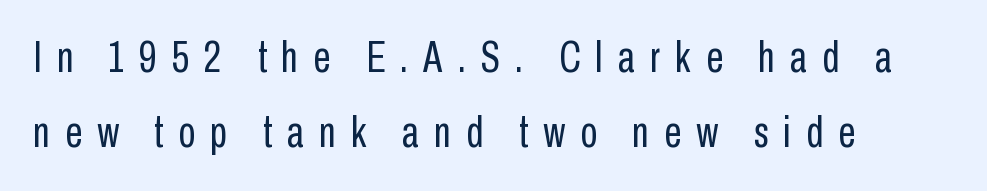
The image shows 44 px regular-weight, condensed sans-serif type, upright; set left-aligned, line spacing 1.71x, unusually wide letter spacing (+0.34 em), not underlined; low stroke contrast and a medium x-height.
